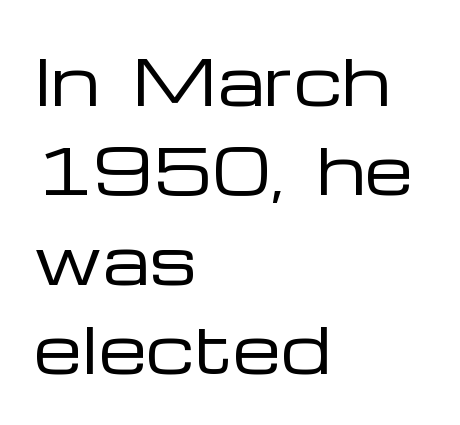
Q: Is the text bold? A: No.
Q: Is the text italic (slanted)? A: No, it is upright.
Q: Is the typeface a serif or a sans-serif typeface? A: Sans-serif.
Q: Is the text underlined? A: No.
Q: How is the paragraph aligned? A: Left-aligned.
Q: Is the spacing between letters normal or unusually wide? A: Normal.
Q: Is the spacing between lines tight, normal or loose? A: Normal.
Q: Width (condensed, normal, or wide)? A: Wide.
Q: Stroke contrast? A: Low.
Q: x-height? A: Medium.
Q: Monospaced? A: No.
